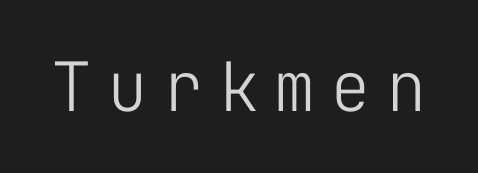
{"serif": "no", "italic": "no", "bold": "no", "weight": "light", "width": "normal", "stroke_contrast": "low", "x_height": "medium", "monospaced": "yes", "underline": "no", "letter_spacing": "wide", "letter_spacing_em": 0.22, "glyph_px": 68}
